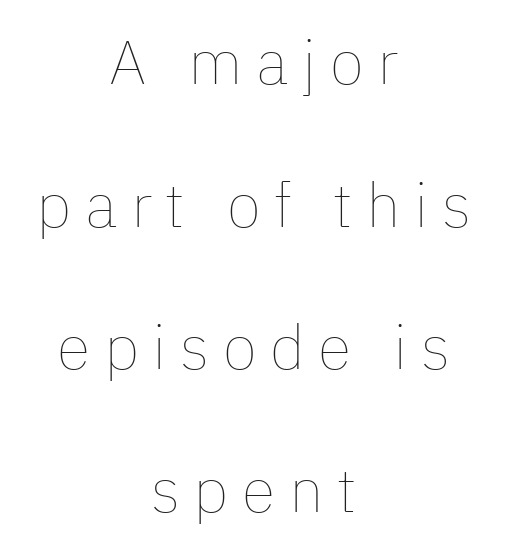
{"italic": "no", "bold": "no", "weight": "thin", "width": "normal", "stroke_contrast": "low", "x_height": "medium", "monospaced": "no", "underline": "no", "align": "center", "line_spacing": "loose", "line_spacing_ratio": 2.3, "letter_spacing": "wide", "letter_spacing_em": 0.22, "glyph_px": 62}
